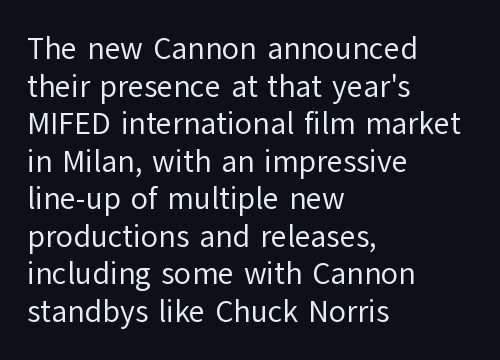
{"serif": "no", "italic": "no", "bold": "no", "weight": "regular", "width": "normal", "stroke_contrast": "low", "x_height": "medium", "monospaced": "no", "underline": "no", "align": "left", "line_spacing_ratio": 1.21, "letter_spacing": "normal", "letter_spacing_em": 0.0, "glyph_px": 31}
